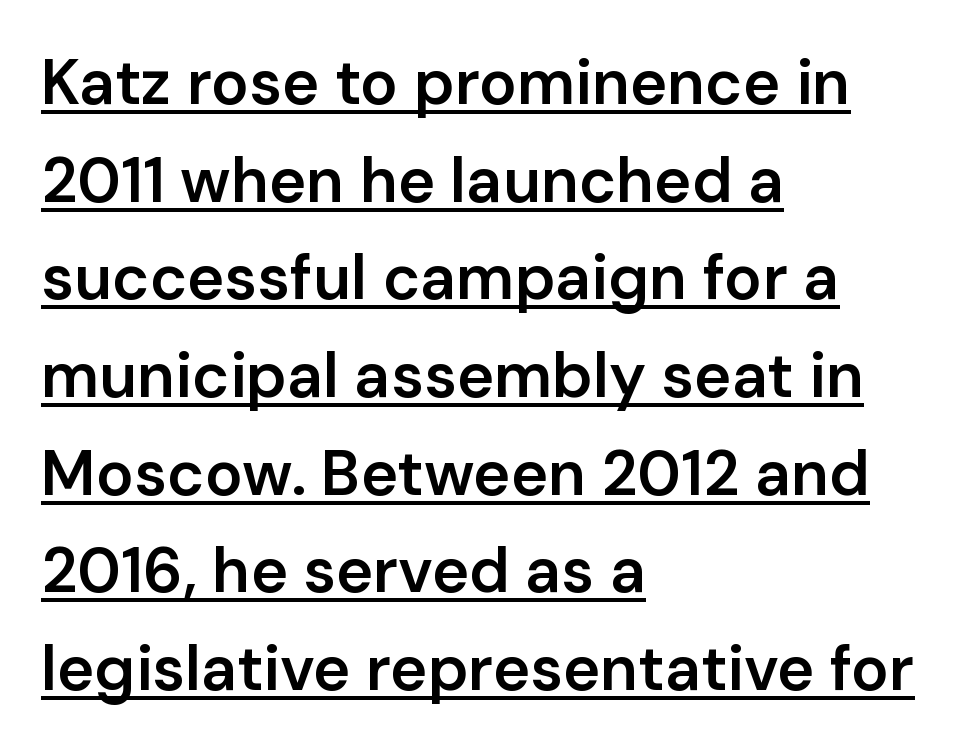
{"serif": "no", "italic": "no", "bold": "semi", "weight": "semibold", "width": "normal", "stroke_contrast": "low", "x_height": "medium", "monospaced": "no", "underline": "yes", "align": "left", "line_spacing": "normal", "line_spacing_ratio": 1.55, "letter_spacing": "normal", "letter_spacing_em": 0.0, "glyph_px": 63}
